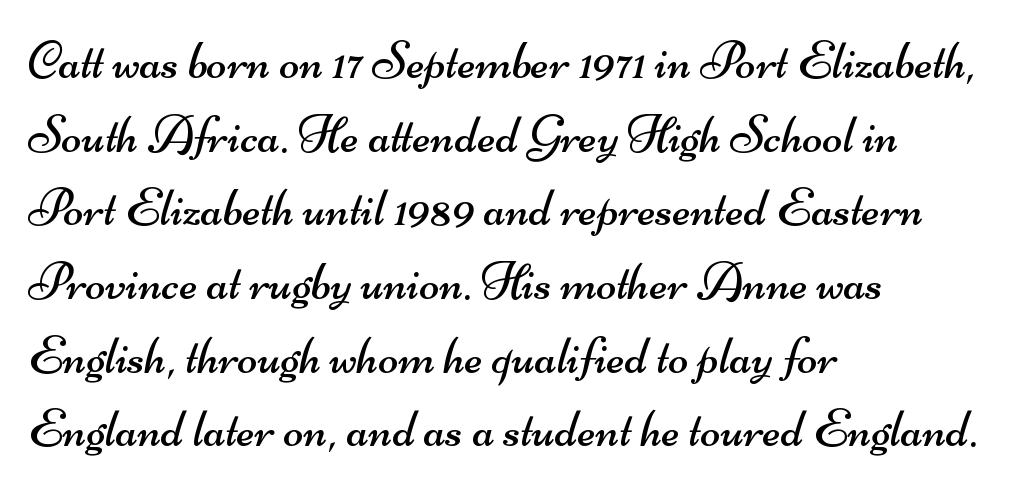
Q: Is the text bold? A: No.
Q: Is the typeface a serif or a sans-serif typeface? A: Sans-serif.
Q: Is the text underlined? A: No.
Q: How is the paragraph aligned? A: Left-aligned.
Q: Is the spacing between letters normal or unusually wide? A: Normal.
Q: Is the spacing between lines tight, normal or loose? A: Normal.
Q: Width (condensed, normal, or wide)? A: Wide.
Q: Stroke contrast? A: Medium.
Q: x-height? A: Small.
Q: Monospaced? A: No.
